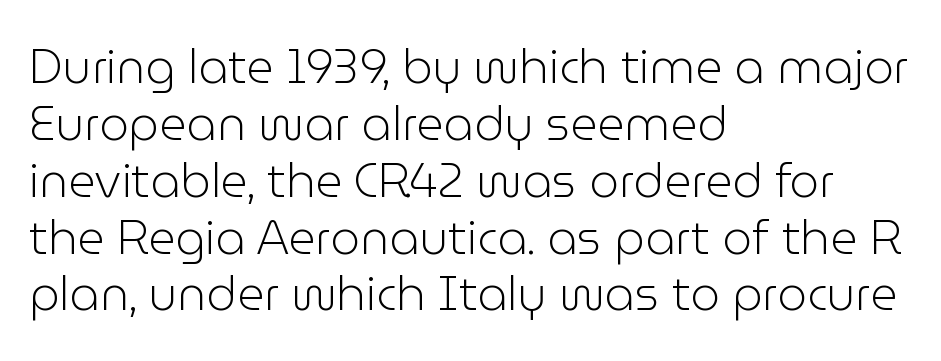
{"serif": "no", "italic": "no", "bold": "no", "weight": "light", "width": "normal", "stroke_contrast": "low", "x_height": "medium", "monospaced": "no", "underline": "no", "align": "left", "line_spacing_ratio": 1.21, "letter_spacing": "normal", "letter_spacing_em": 0.0, "glyph_px": 47}
